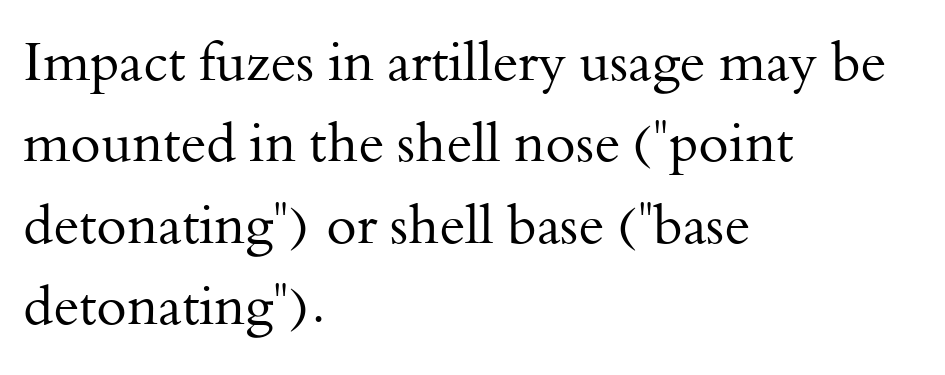
{"serif": "yes", "italic": "no", "bold": "no", "weight": "regular", "width": "normal", "stroke_contrast": "medium", "x_height": "small", "monospaced": "no", "underline": "no", "align": "left", "line_spacing": "normal", "line_spacing_ratio": 1.48, "letter_spacing": "normal", "letter_spacing_em": 0.0, "glyph_px": 55}
